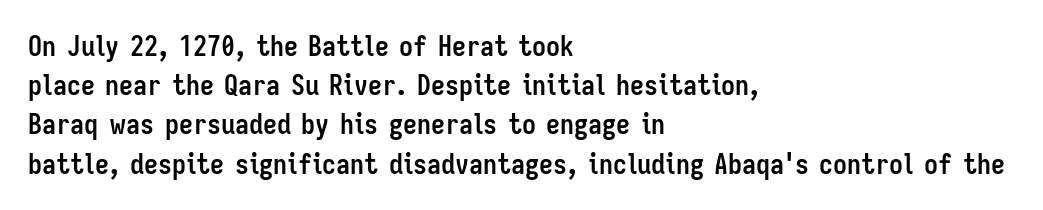
The image shows 28 px semibold, condensed sans-serif type, upright; set left-aligned, normal line spacing (1.4x), normal letter spacing, not underlined; low stroke contrast and a medium x-height.
